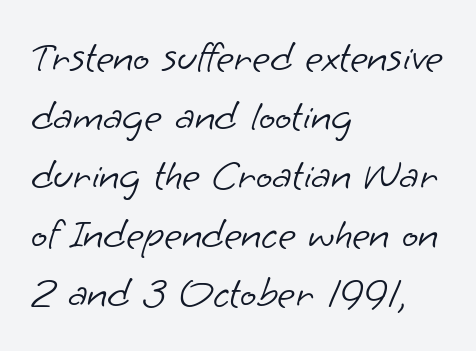
Varying glyph widths throughout — classic text-font behaviour. Bare-footed words on every line. Regarding leading, the lines here are spaced in the standard way. If you drew a ruler down the left edge, every line would touch it.
